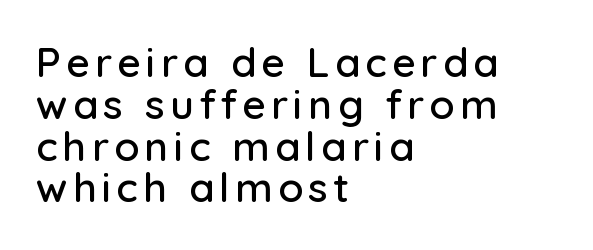
The rendering shows plain stroke endings on the letterforms — a sans-serif design. Varying glyph widths throughout — classic text-font behaviour. The type sits square on the baseline with zero lean. The gap between lines stays unmarked. Closely set lines give the paragraph a compact silhouette. The rag falls on the right side of this text block.
